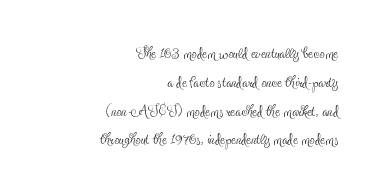
The image shows 21 px text type; set right-aligned, normal line spacing (1.37x), normal letter spacing, not underlined.
